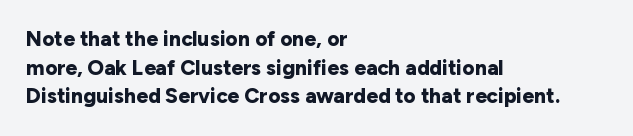
Q: Is the text bold? A: Yes.
Q: Is the text italic (slanted)? A: No, it is upright.
Q: Is the text underlined? A: No.
Q: How is the paragraph aligned? A: Left-aligned.
Q: Is the spacing between letters normal or unusually wide? A: Normal.
Q: Is the spacing between lines tight, normal or loose? A: Normal.
